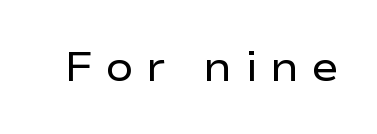
{"serif": "no", "italic": "no", "bold": "no", "weight": "regular", "width": "wide", "stroke_contrast": "low", "x_height": "medium", "monospaced": "no", "underline": "no", "letter_spacing": "wide", "letter_spacing_em": 0.29, "glyph_px": 42}
